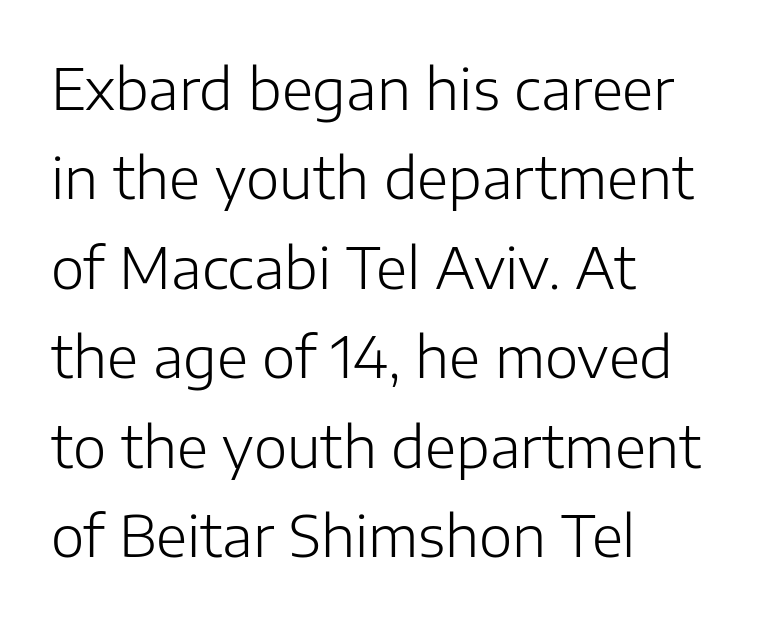
The image shows 57 px light sans-serif type, upright; set left-aligned, normal line spacing (1.57x), normal letter spacing, not underlined; low stroke contrast and a medium x-height.
